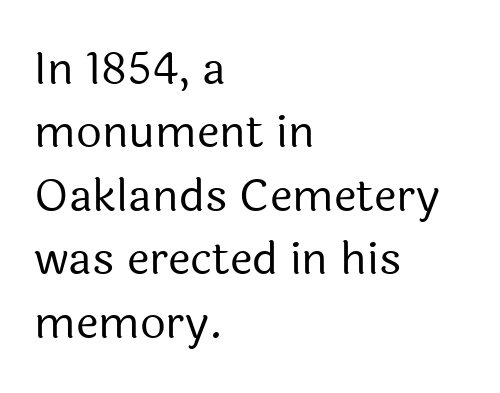
Nothing sits at the stroke ends, so this counts as sans-serif. Rendered with straight, roman letterforms. The letters look calm and open, with moderate or lighter stems. The rendering uses a moderate line-height, typical for paragraphs. The passage shown is not underscored anywhere.
